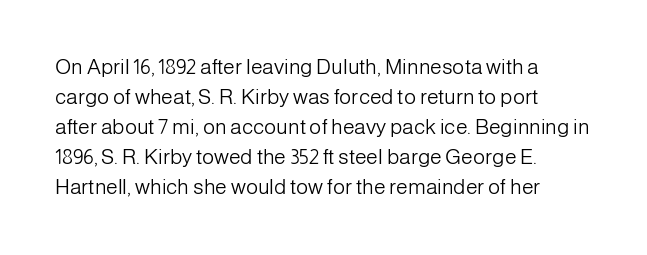
The image shows 21 px text type, upright; set left-aligned, normal line spacing (1.43x), normal letter spacing, not underlined.
